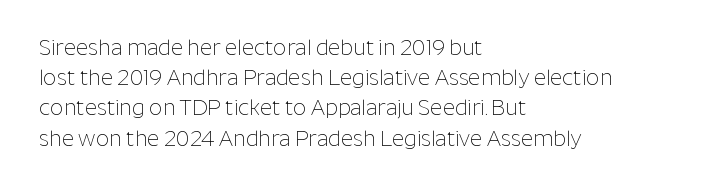
The image shows 21 px text type, upright; set left-aligned, normal line spacing (1.44x), normal letter spacing, not underlined.
